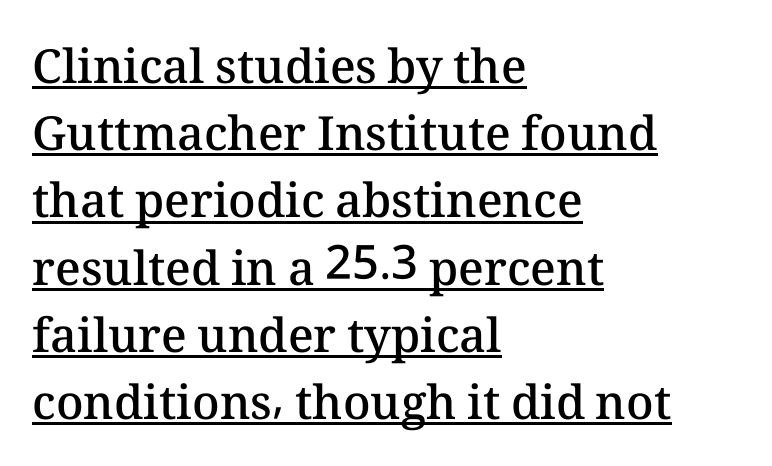
Q: Is the text bold? A: Semi-bold.
Q: Is the text italic (slanted)? A: No, it is upright.
Q: Is the text underlined? A: Yes.
Q: How is the paragraph aligned? A: Left-aligned.
Q: Is the spacing between letters normal or unusually wide? A: Normal.
Q: Is the spacing between lines tight, normal or loose? A: Normal.
Q: Width (condensed, normal, or wide)? A: Normal.
Q: Stroke contrast? A: Medium.
Q: x-height? A: Medium.
Q: Monospaced? A: No.
